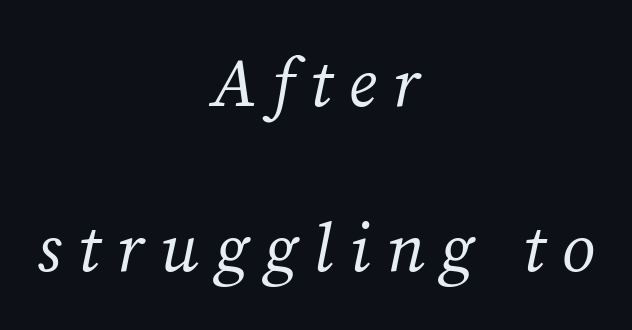
Visually the block forms a symmetrical silhouette, jagged on both flanks. Regarding leading, the lines here are spaced well apart. The typeface chosen for these lines features serifs. Summary of weight: not heavy and not bold. Is this a fixed-width face? No — the glyphs have proportional, varying widths. In terms of posture, this sample is oblique.
